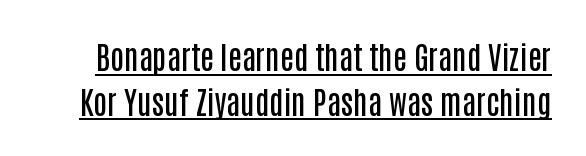
The image shows 31 px semibold, condensed sans-serif type, upright; set normal line spacing (1.44x), normal letter spacing, underlined; low stroke contrast and a large x-height.
